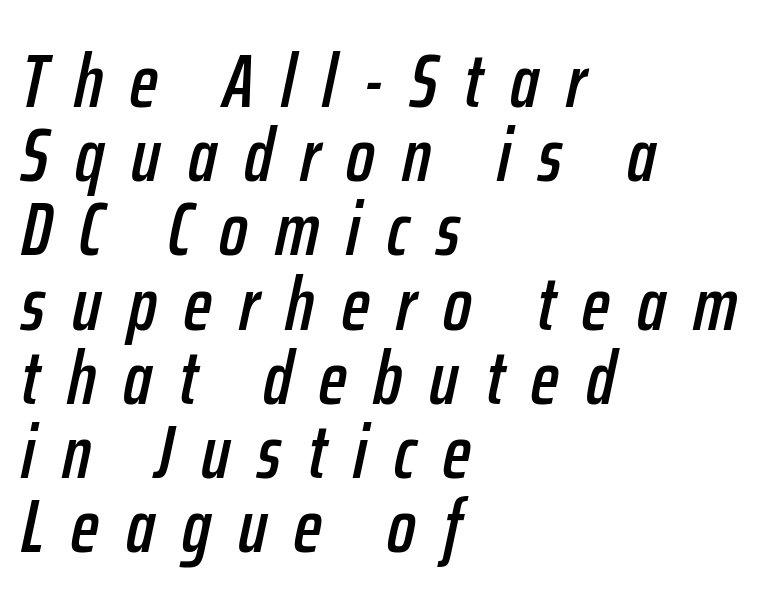
The image shows 75 px condensed type, italic (leaning right); set left-aligned, tight line spacing (0.99x), unusually wide letter spacing (+0.36 em), not underlined; low stroke contrast and a medium x-height.
